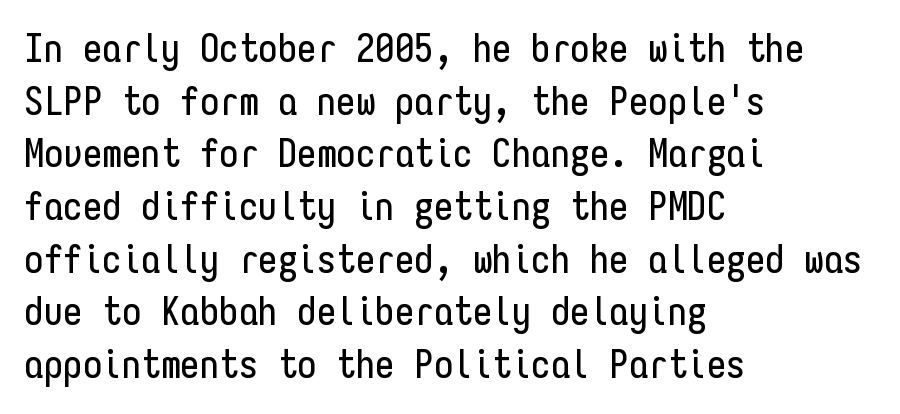
No extra tracking has been applied to these lines. The line-height multiplier appears to be the usual default. What kind of face is this? One without serifs — a sans. Is this a fixed-width face? Yes — each glyph sits in an identical cell. The axis of the letterforms is exactly vertical. Lines of text with bare space underneath.
